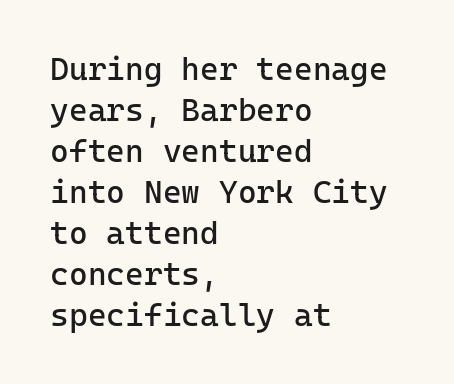
The image shows 32 px regular-weight sans-serif type, upright; set left-aligned, normal line spacing (1.28x), normal letter spacing, not underlined; low stroke contrast and a medium x-height.
